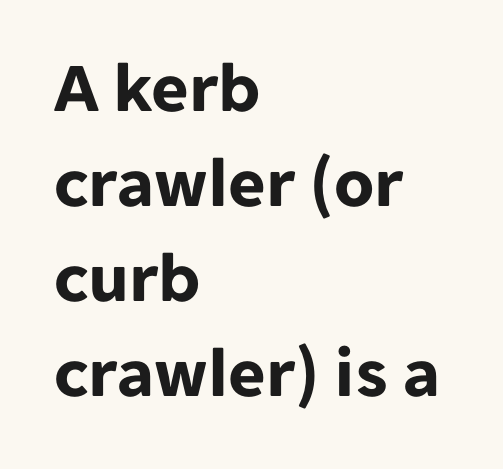
{"serif": "no", "italic": "no", "bold": "yes", "weight": "bold", "width": "normal", "stroke_contrast": "low", "x_height": "medium", "monospaced": "no", "underline": "no", "align": "left", "line_spacing": "normal", "line_spacing_ratio": 1.32, "letter_spacing": "normal", "letter_spacing_em": 0.0, "glyph_px": 72}
